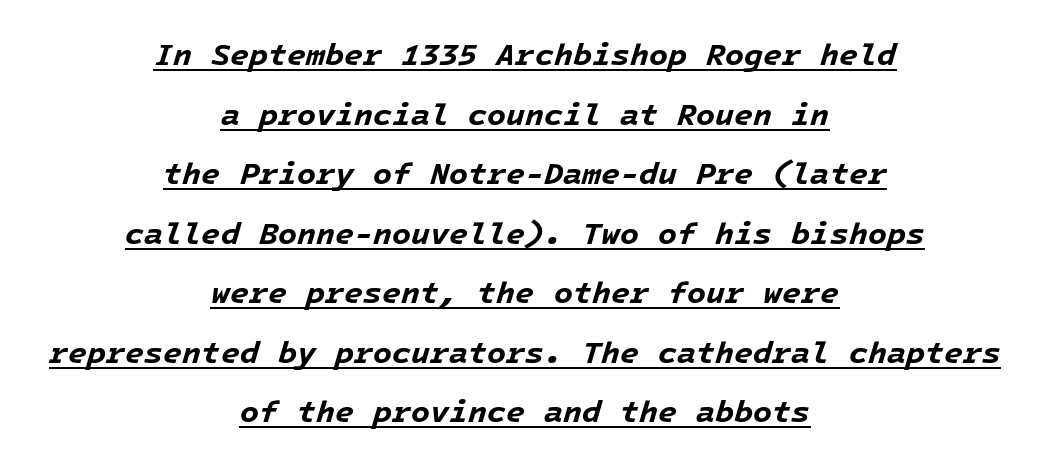
If you measured baseline to baseline, you'd find a long distance. The face used here has the dense, thick strokes of a bold. What stands out about the letter spacing? Nothing — it is the standard amount. Horizontal alignment here is central, giving a formal, balanced look.
